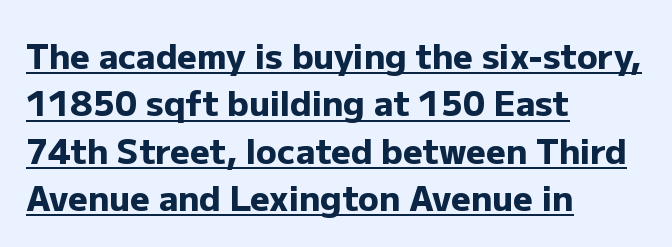
There is no visible air inserted between adjacent glyphs. In terms of leading, this rendering sits right in the middle. A continuous stroke trails under the words, as in a hyperlink. This is heavy type, rendered in bold. The letters carry no serifs — their stems end cleanly without finishing strokes. It's the straight-up-and-down kind of type.
